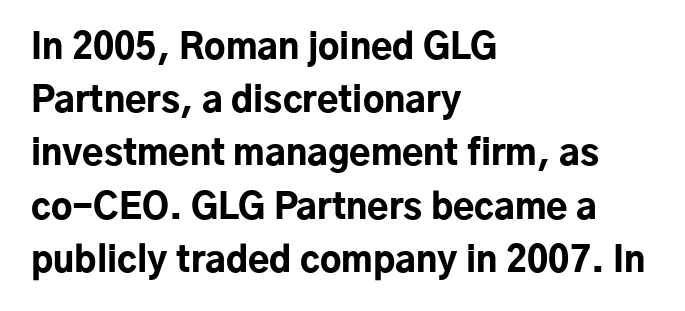
Q: Is the text bold? A: Yes.
Q: Is the text italic (slanted)? A: No, it is upright.
Q: Is the typeface a serif or a sans-serif typeface? A: Sans-serif.
Q: Is the text underlined? A: No.
Q: How is the paragraph aligned? A: Left-aligned.
Q: Is the spacing between letters normal or unusually wide? A: Normal.
Q: Is the spacing between lines tight, normal or loose? A: Normal.
Q: Width (condensed, normal, or wide)? A: Normal.
Q: Stroke contrast? A: Low.
Q: x-height? A: Medium.
Q: Monospaced? A: No.
